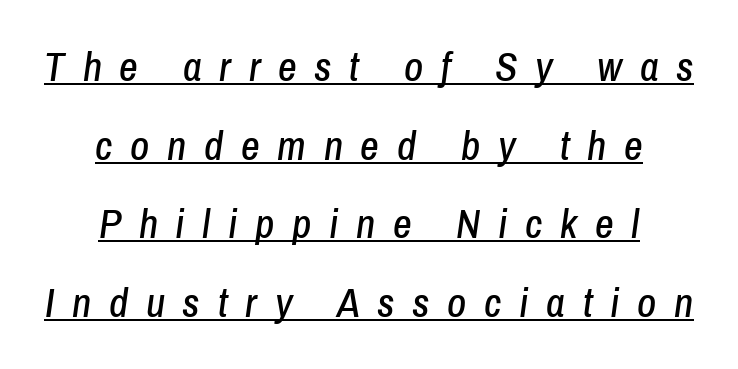
{"italic": "yes", "lean": "right", "slant_degrees": 8, "width": "condensed", "stroke_contrast": "low", "x_height": "medium", "monospaced": "no", "underline": "yes", "align": "center", "line_spacing": "loose", "line_spacing_ratio": 1.92, "letter_spacing": "wide", "letter_spacing_em": 0.43, "glyph_px": 41}
